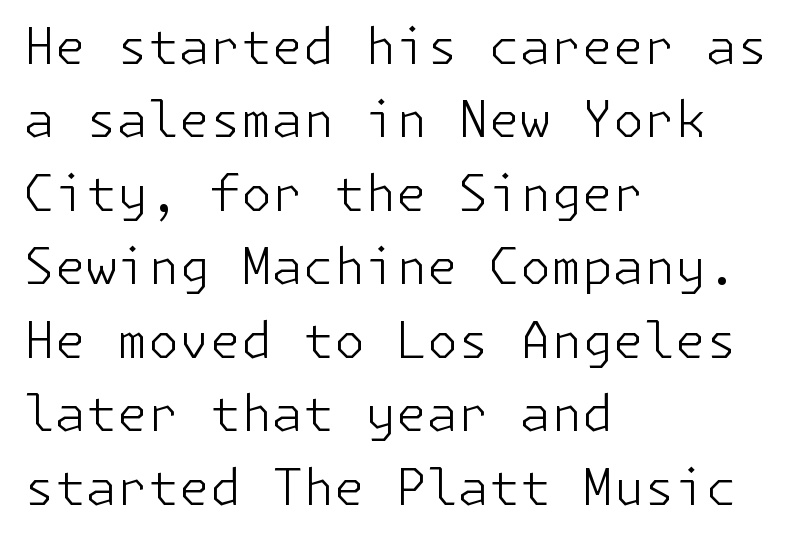
The image shows 50 px light sans-serif type, upright; set left-aligned, normal line spacing (1.47x), normal letter spacing, not underlined; low stroke contrast and a medium x-height.
